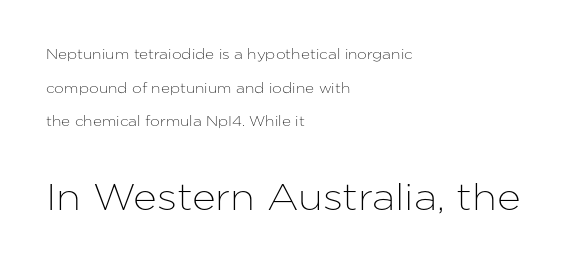
Block two is the big one; block one sits smaller above it. The typesetter chose a ragged-right arrangement here. The passage shown is typeset with a sans-serif family. This rendering features lettering with no underline. Inter-character spacing is left at the font's built-in metrics.
